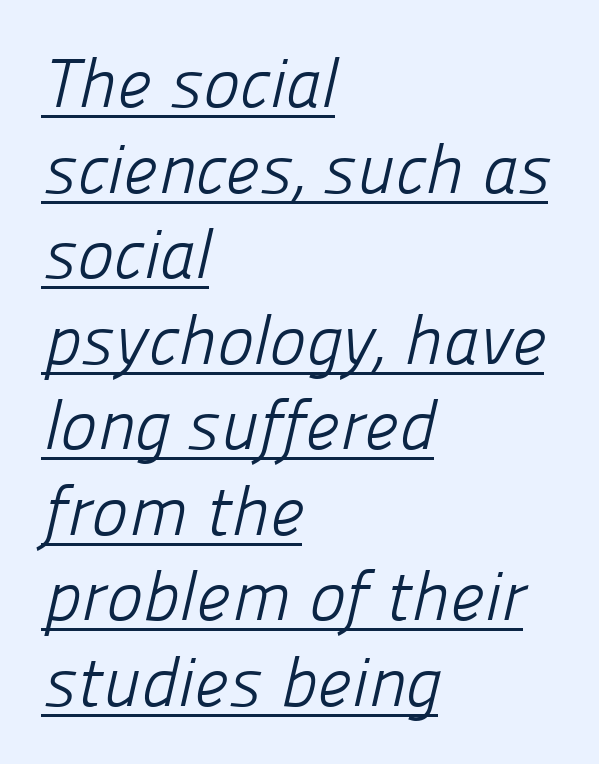
The letterforms sit shoulder to shoulder at normal distance. A sans-serif font was chosen for this passage. The letters advance in unequal steps, a hallmark of proportional type. Left-aligned paragraph, ragged on the right. Underlining? Definitely there. Weight class: somewhere from thin through regular.
